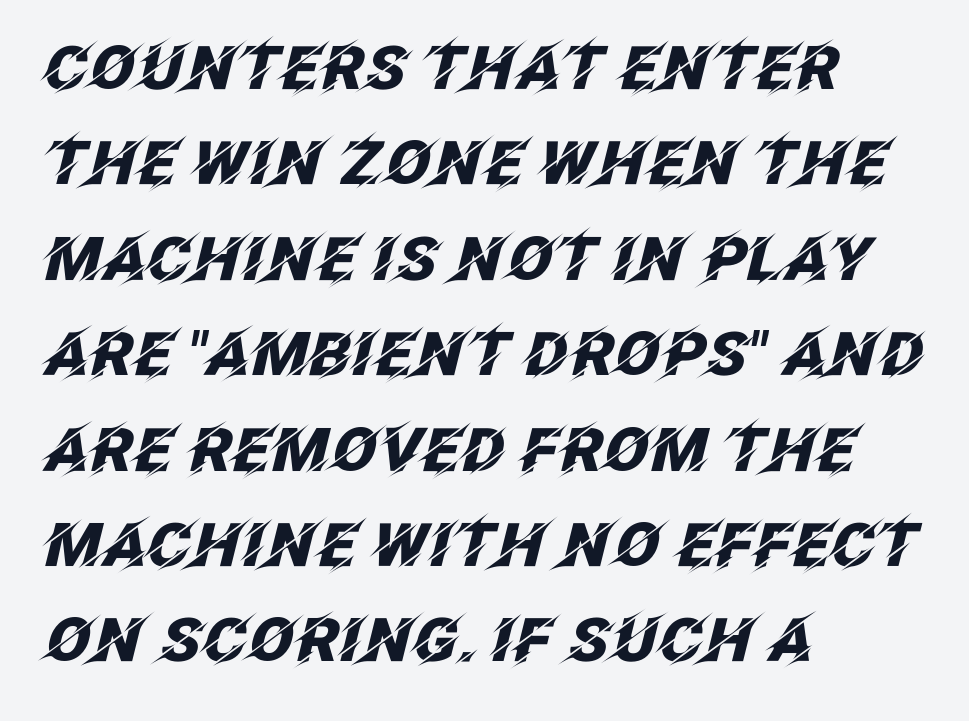
Q: Is the text bold? A: Yes.
Q: Is the text italic (slanted)? A: Yes, it leans right by about 12 degrees.
Q: Is the text underlined? A: No.
Q: How is the paragraph aligned? A: Left-aligned.
Q: Is the spacing between letters normal or unusually wide? A: Normal.
Q: Is the spacing between lines tight, normal or loose? A: Normal.
Q: Width (condensed, normal, or wide)? A: Normal.
Q: Stroke contrast? A: Low.
Q: x-height? A: Large.
Q: Monospaced? A: No.
